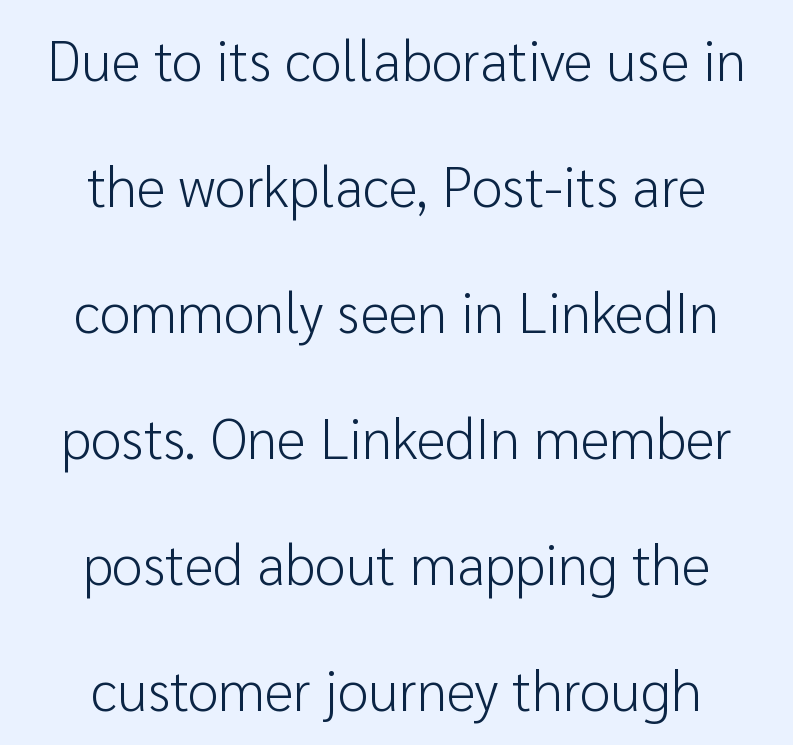
The lines are spread far apart with generous leading. Short note: letters normally spaced. No feet cap the strokes, marking this as sans-serif type. Posture: straight, roman, zero tilt.
